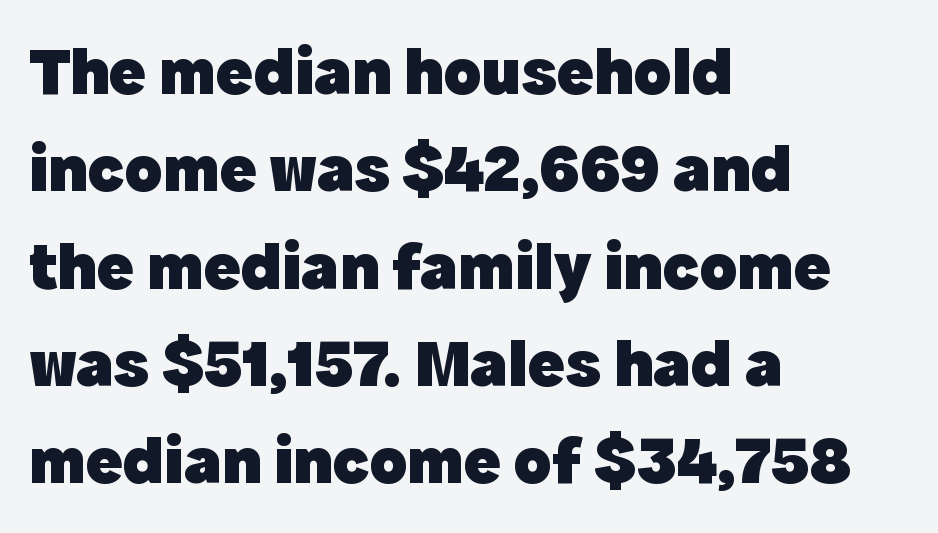
Q: Is the text bold? A: Yes.
Q: Is the text italic (slanted)? A: No, it is upright.
Q: Is the typeface a serif or a sans-serif typeface? A: Sans-serif.
Q: Is the text underlined? A: No.
Q: How is the paragraph aligned? A: Left-aligned.
Q: Is the spacing between letters normal or unusually wide? A: Normal.
Q: Is the spacing between lines tight, normal or loose? A: Normal.
Q: Width (condensed, normal, or wide)? A: Normal.
Q: x-height? A: Medium.
Q: Monospaced? A: No.
